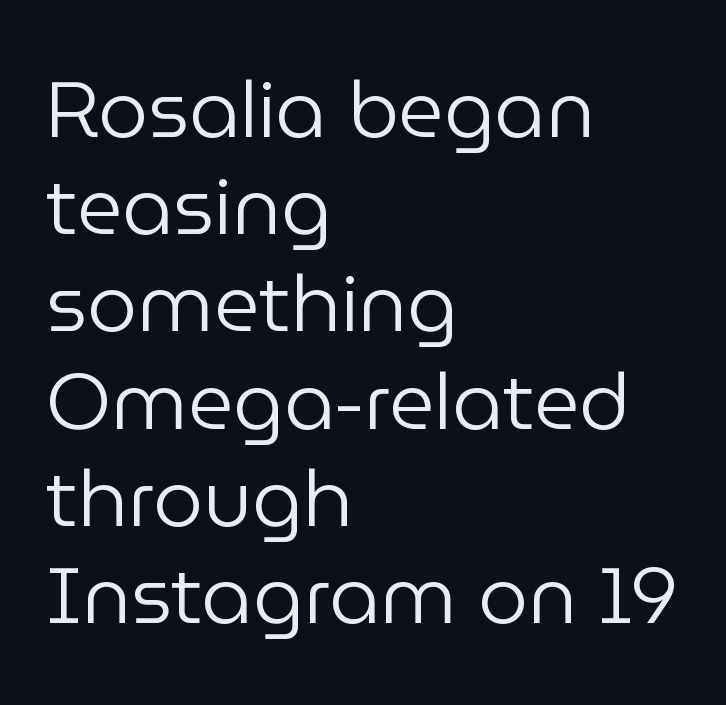
Every stem runs plumb, perpendicular to the baseline. Every row of glyphs begins at an identical x-position on the left. The text was rendered using a sans face with plain stroke endings. Heaviness? Minimal to ordinary, like unemphasized prose. Type without underlining. Between one letter and the next there's only the usual sliver of space.
